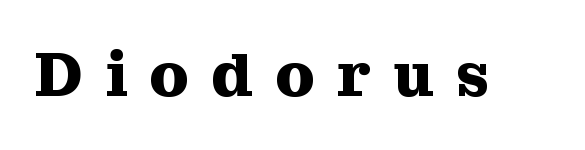
The image shows 62 px heavy serif type, upright; set unusually wide letter spacing (+0.36 em), not underlined; medium stroke contrast and a medium x-height.
